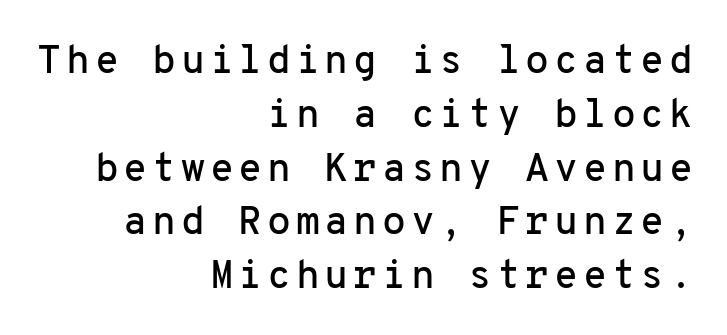
{"serif": "no", "italic": "no", "width": "normal", "stroke_contrast": "low", "x_height": "medium", "monospaced": "yes", "underline": "no", "align": "right", "line_spacing": "normal", "line_spacing_ratio": 1.38, "glyph_px": 39}
